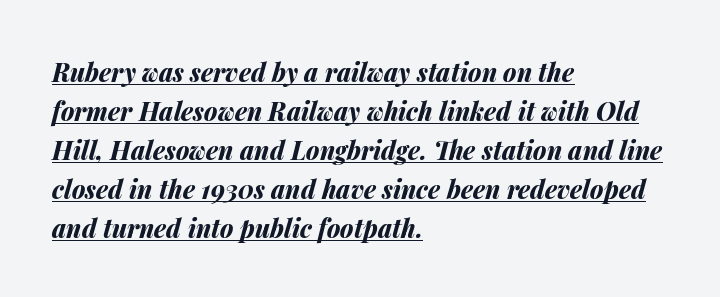
{"italic": "yes", "lean": "right", "slant_degrees": 14, "bold": "yes", "underline": "yes", "align": "left", "line_spacing": "normal", "line_spacing_ratio": 1.56, "letter_spacing": "normal", "letter_spacing_em": 0.0, "glyph_px": 25}
